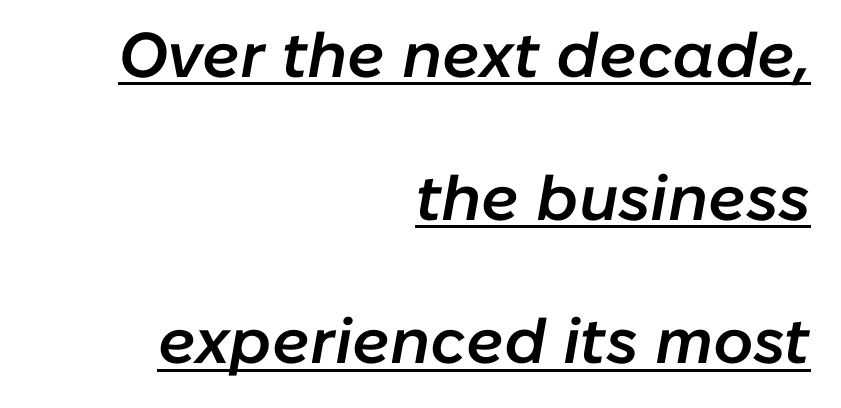
The image shows 63 px semibold type, italic (leaning right); set right-aligned, loose line spacing (2.27x), normal letter spacing, underlined; low stroke contrast and a medium x-height.
